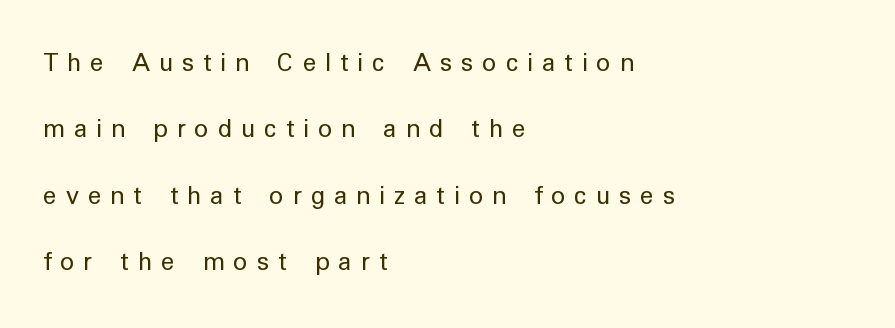
The image shows 28 px regular-weight sans-serif type, upright; set left-aligned, loose line spacing (2.37x), unusually wide letter spacing (+0.32 em), not underlined; low stroke contrast and a medium x-height.
